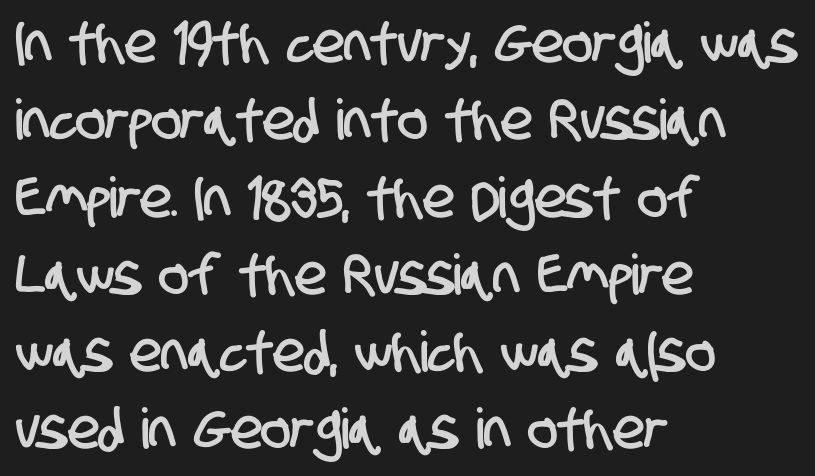
{"serif": "no", "width": "condensed", "stroke_contrast": "low", "x_height": "large", "monospaced": "no", "underline": "no", "align": "left", "line_spacing": "normal", "line_spacing_ratio": 1.38, "letter_spacing": "normal", "letter_spacing_em": 0.0, "glyph_px": 56}
